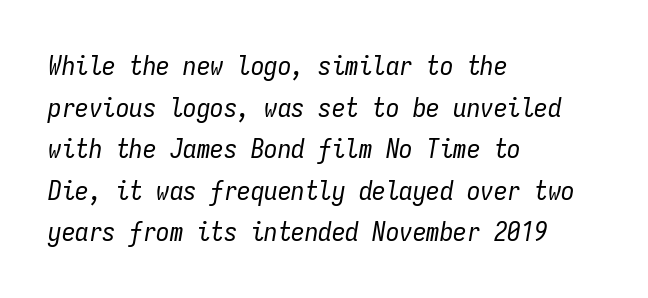
{"italic": "yes", "lean": "right", "slant_degrees": 9, "bold": "no", "underline": "no", "align": "left", "line_spacing": "normal", "line_spacing_ratio": 1.54, "letter_spacing": "normal", "letter_spacing_em": 0.0, "glyph_px": 27}
